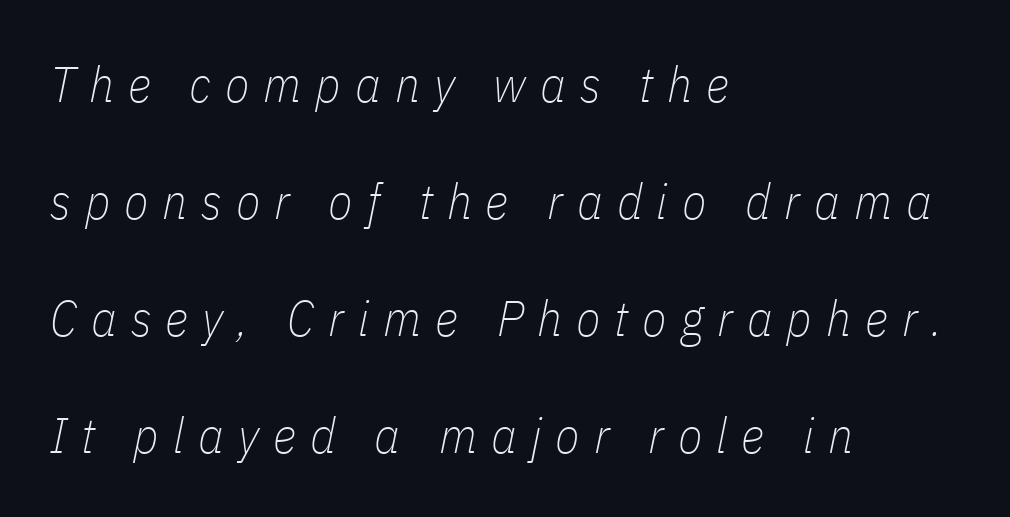
Q: Is the text bold? A: No.
Q: Is the text italic (slanted)? A: Yes, it leans right by about 11 degrees.
Q: Is the text underlined? A: No.
Q: How is the paragraph aligned? A: Left-aligned.
Q: Is the spacing between letters normal or unusually wide? A: Unusually wide.
Q: Is the spacing between lines tight, normal or loose? A: Loose.
Q: Width (condensed, normal, or wide)? A: Condensed.
Q: Stroke contrast? A: Low.
Q: x-height? A: Medium.
Q: Monospaced? A: No.
